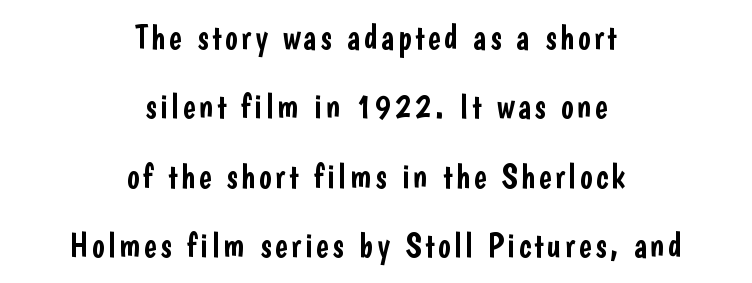
{"serif": "no", "italic": "no", "width": "condensed", "stroke_contrast": "low", "x_height": "medium", "monospaced": "no", "underline": "no", "align": "center", "line_spacing": "loose", "line_spacing_ratio": 2.04, "glyph_px": 34}
